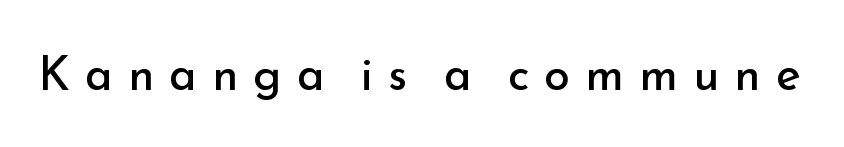
Q: Is the text bold? A: No.
Q: Is the text italic (slanted)? A: No, it is upright.
Q: Is the typeface a serif or a sans-serif typeface? A: Sans-serif.
Q: Is the text underlined? A: No.
Q: Is the spacing between letters normal or unusually wide? A: Unusually wide.
Q: Width (condensed, normal, or wide)? A: Normal.
Q: Stroke contrast? A: Low.
Q: x-height? A: Small.
Q: Monospaced? A: No.
